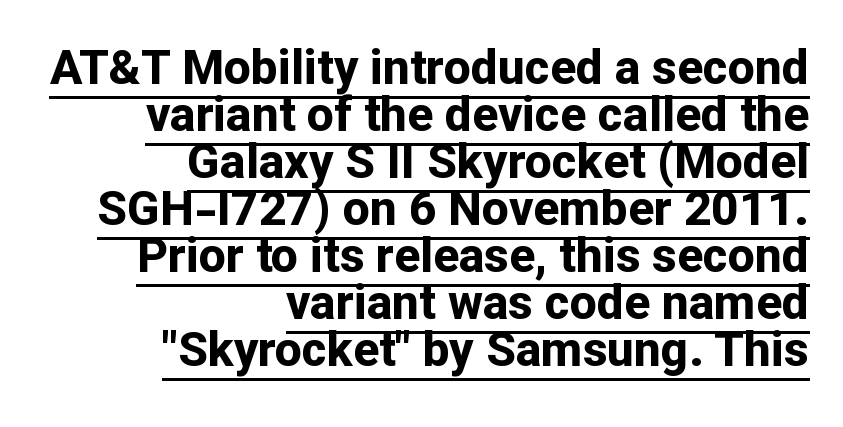
Glance below the letters and you will spot a drawn line. Every letter is thick-stroked: bold, no question. This is the regular roman posture of the typeface. This sample trades vertical openness for compactness between lines. Unlike a traditional serif, this face leaves its strokes unadorned. Each letter keeps its own natural width here, so spacing adapts to shape.
